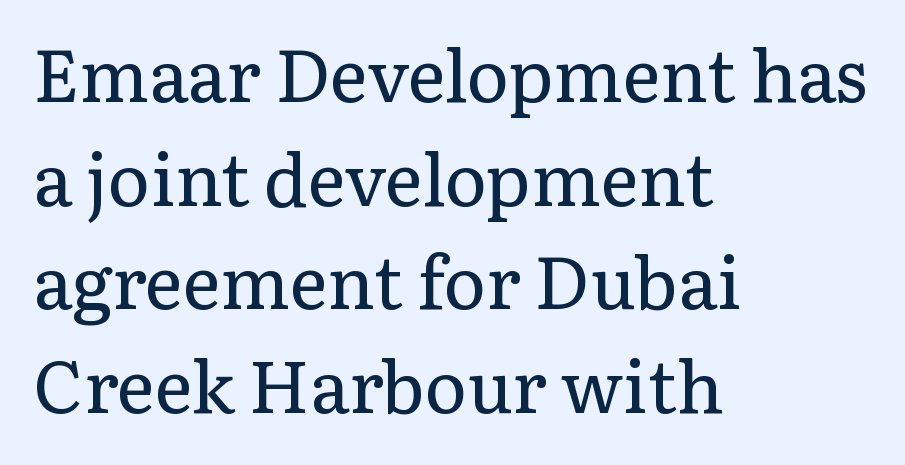
The image shows 72 px regular-weight serif type, upright; set left-aligned, normal line spacing (1.44x), normal letter spacing, not underlined; low stroke contrast and a medium x-height.
